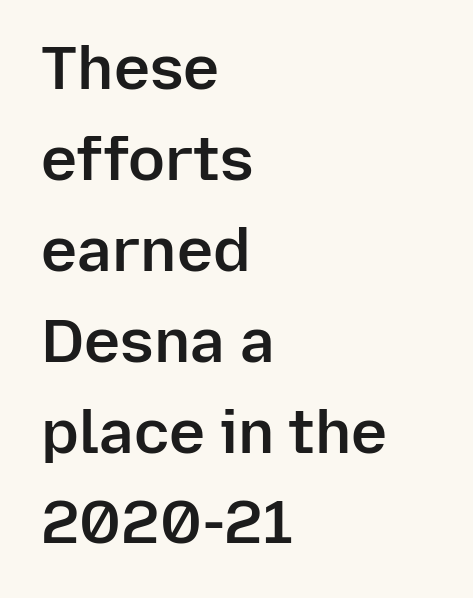
The image shows 61 px semibold sans-serif type, upright; set left-aligned, normal line spacing (1.49x), normal letter spacing, not underlined; low stroke contrast and a medium x-height.
